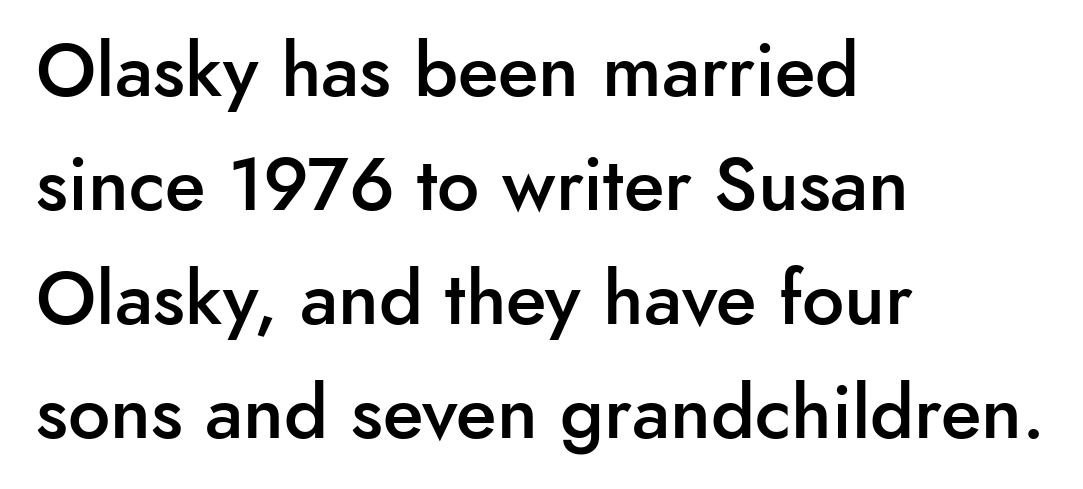
{"serif": "no", "italic": "no", "bold": "semi", "weight": "semibold", "width": "normal", "stroke_contrast": "low", "x_height": "small", "monospaced": "no", "underline": "no", "align": "left", "line_spacing": "normal", "line_spacing_ratio": 1.52, "letter_spacing": "normal", "letter_spacing_em": 0.0, "glyph_px": 75}
